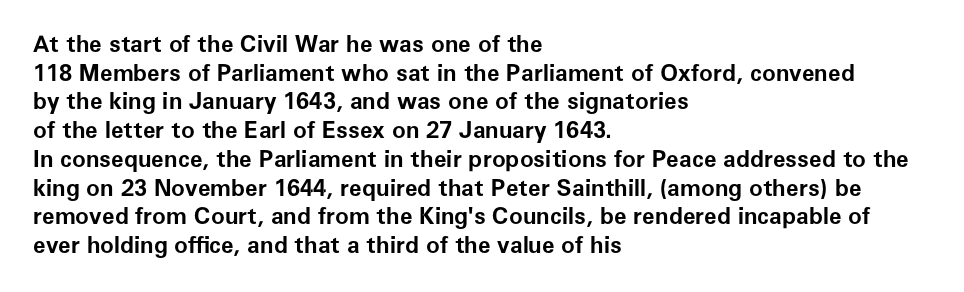
{"italic": "no", "bold": "yes", "underline": "no", "align": "left", "line_spacing": "normal", "line_spacing_ratio": 1.25, "letter_spacing": "normal", "letter_spacing_em": 0.0, "glyph_px": 23}
